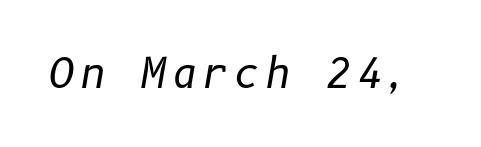
{"italic": "yes", "lean": "right", "slant_degrees": 10, "bold": "no", "weight": "regular", "width": "normal", "stroke_contrast": "low", "x_height": "medium", "underline": "no", "glyph_px": 40}
